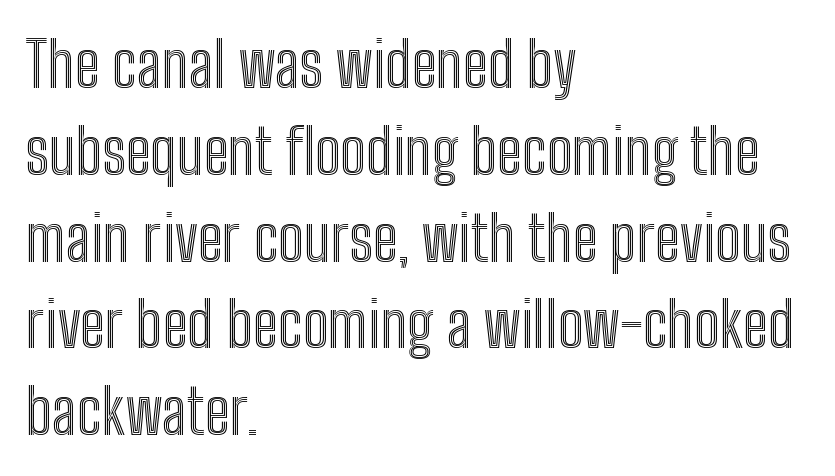
{"italic": "no", "width": "condensed", "x_height": "medium", "monospaced": "no", "underline": "no", "align": "left", "line_spacing": "normal", "line_spacing_ratio": 1.4, "letter_spacing": "normal", "letter_spacing_em": 0.0, "glyph_px": 62}
